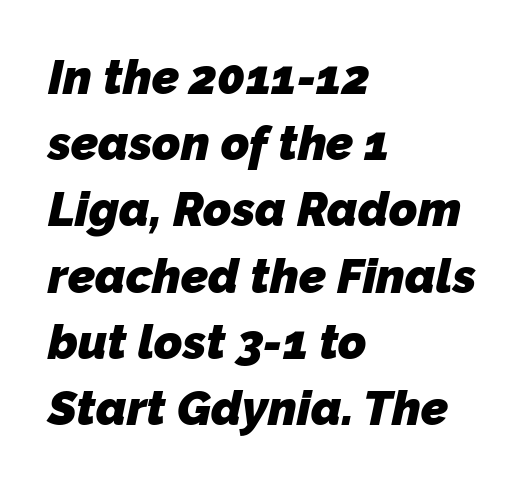
{"serif": "no", "bold": "yes", "weight": "heavy", "width": "normal", "stroke_contrast": "low", "x_height": "medium", "monospaced": "no", "underline": "no", "align": "left", "line_spacing": "normal", "line_spacing_ratio": 1.38, "letter_spacing": "normal", "letter_spacing_em": 0.0, "glyph_px": 48}
